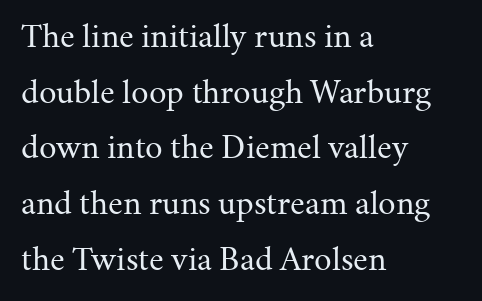
Honestly, there is no underline to notice here at all. This sample has the flowing, uneven cadence of proportional lettering. The lettering stays uniformly vertical, giving the passage a roman look. Inter-character spacing is left at the font's built-in metrics.
